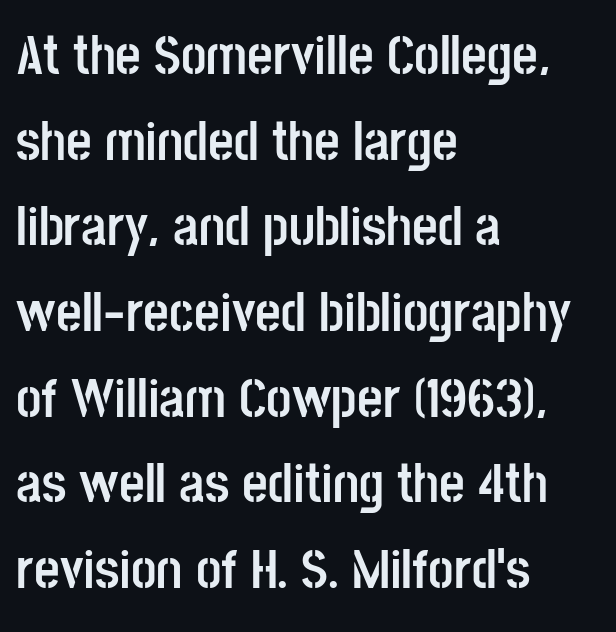
The image shows 56 px semibold, condensed sans-serif type, upright; set left-aligned, normal line spacing (1.53x), normal letter spacing, not underlined; low stroke contrast and a large x-height.
